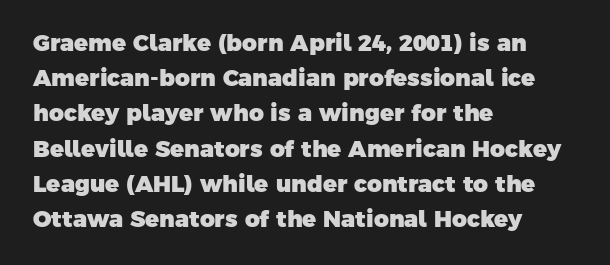
Q: Is the text bold? A: Yes.
Q: Is the text underlined? A: No.
Q: How is the paragraph aligned? A: Left-aligned.
Q: Is the spacing between letters normal or unusually wide? A: Normal.
Q: Is the spacing between lines tight, normal or loose? A: Normal.
